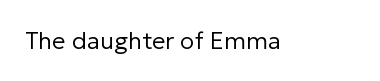
Only glyphs here, with clear space below each row. Notice how the stems are strictly vertical — no italics here. Between one letter and the next there's only the usual sliver of space. Is this a heavy cut? Hardly; it is regular or lighter.
